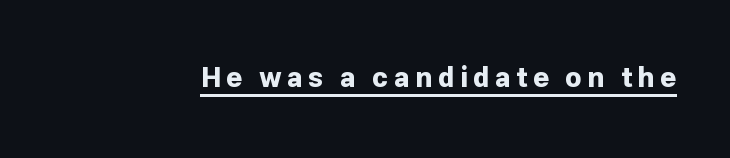
These lines carry a lot of weight — the face is fully bold. Note the varied advance widths — an 'i' is clearly narrower than an 'm'. The font's upright variant was chosen for this text. This rendering employs a face without finishing strokes, i.e., a sans-serif.
